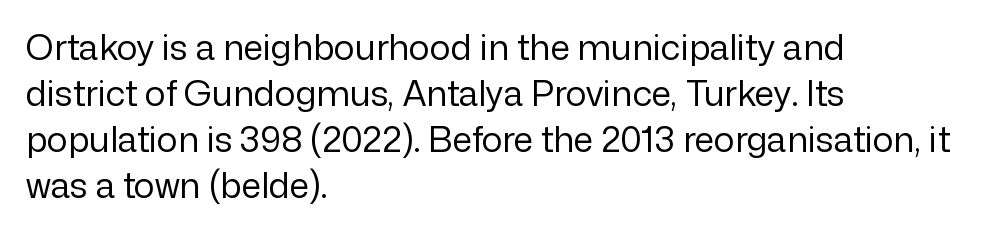
Q: Is the text bold? A: No.
Q: Is the text italic (slanted)? A: No, it is upright.
Q: Is the typeface a serif or a sans-serif typeface? A: Sans-serif.
Q: Is the text underlined? A: No.
Q: How is the paragraph aligned? A: Left-aligned.
Q: Is the spacing between letters normal or unusually wide? A: Normal.
Q: Is the spacing between lines tight, normal or loose? A: Normal.
Q: Width (condensed, normal, or wide)? A: Normal.
Q: Stroke contrast? A: Low.
Q: x-height? A: Medium.
Q: Monospaced? A: No.
